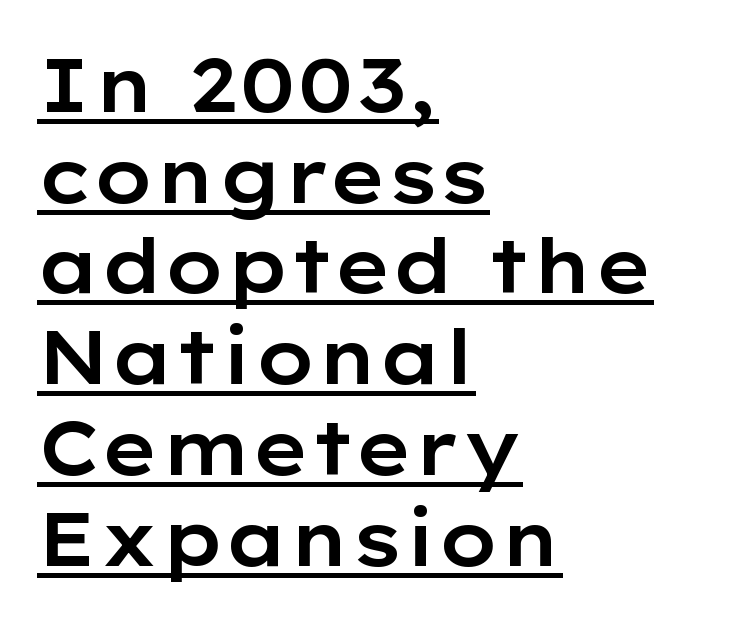
{"serif": "no", "italic": "no", "width": "wide", "stroke_contrast": "low", "x_height": "medium", "monospaced": "no", "underline": "yes", "align": "left", "line_spacing_ratio": 1.21, "letter_spacing": "normal", "letter_spacing_em": 0.0, "glyph_px": 75}
